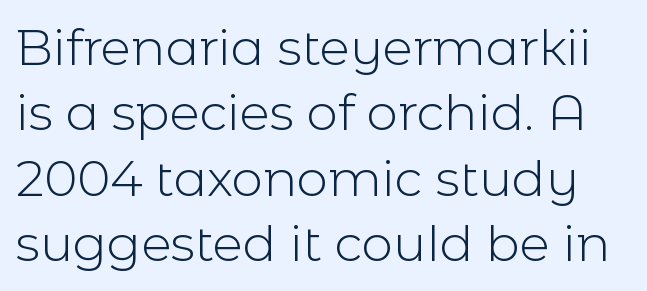
Is there any slant? The stems are plumb. The passage shown is typeset with a sans-serif family. You could call the tracking neutral — neither tight nor loose. Vertically, the passage feels balanced, rows spaced as you'd expect. Clear beneath every line of the passage.
